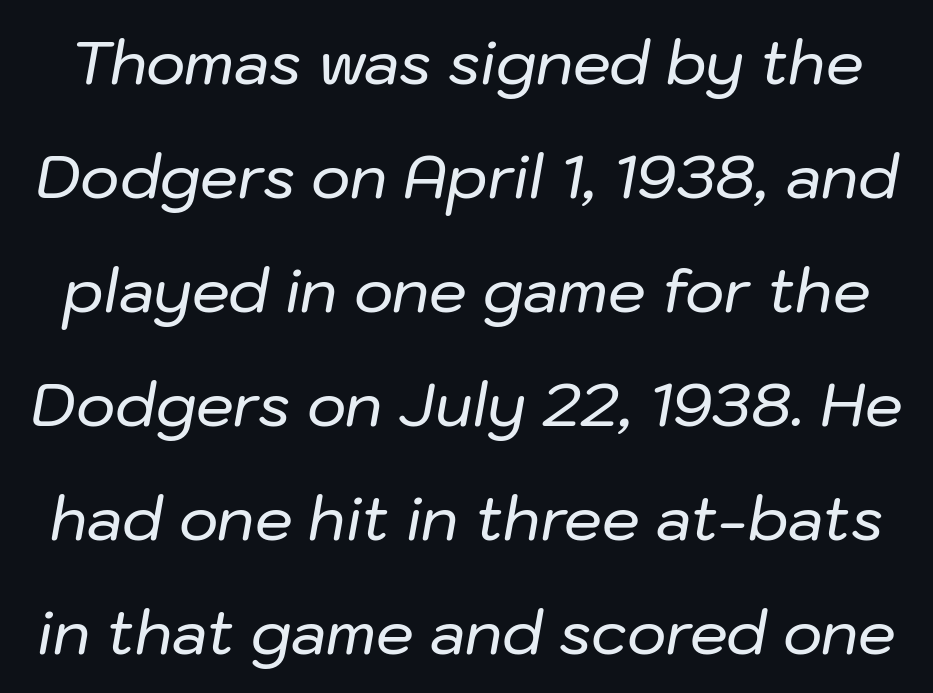
Quick note: italic. Is this a fixed-width face? No — the glyphs have proportional, varying widths. Regarding leading, the lines here are spaced well apart. Lines of text with bare space underneath. Characters follow at the spacing the type designer built in.
